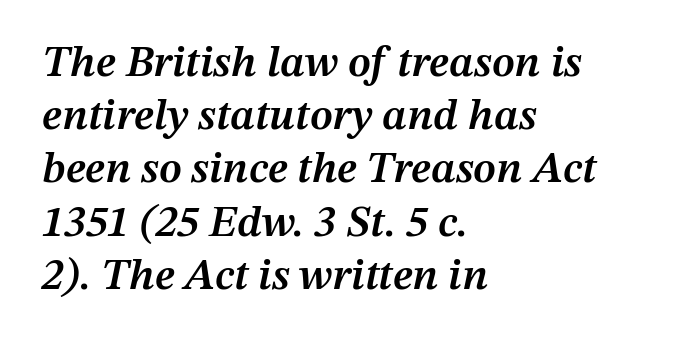
Each letter keeps its own natural width here, so spacing adapts to shape. The rendering uses a semibold face; strokes are thickened but not to full bold. Short note: letters normally spaced. The foot of each line stays bare and open. Italic: yes, the glyphs are oblique.
